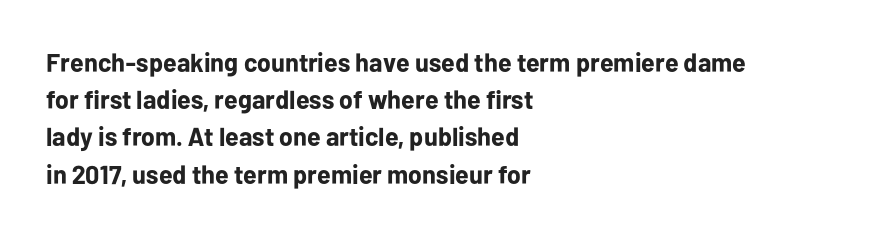
The image shows 26 px bold type, upright; set left-aligned, normal line spacing (1.43x), normal letter spacing, not underlined.
